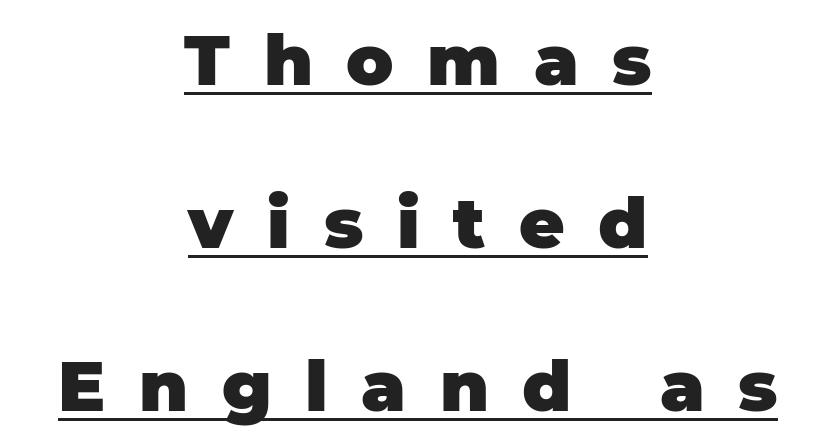
The image shows 70 px heavy sans-serif type, upright; set centered, loose line spacing (2.33x), unusually wide letter spacing (+0.48 em), underlined; low stroke contrast and a large x-height.
